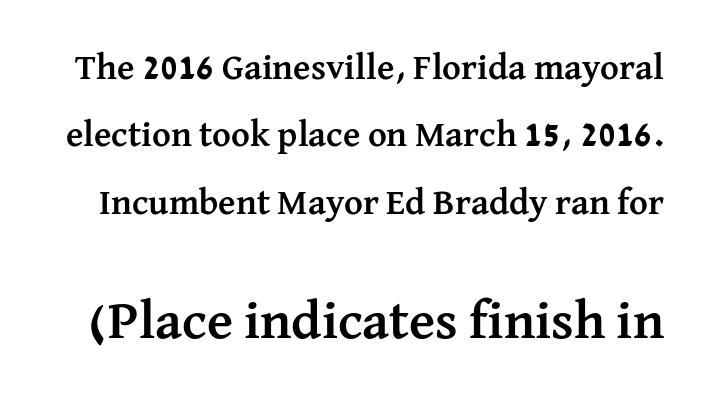
Q: Is the text bold? A: Yes.
Q: Is the text italic (slanted)? A: No, it is upright.
Q: Is the typeface a serif or a sans-serif typeface? A: Serif.
Q: Is the text underlined? A: No.
Q: Is the spacing between letters normal or unusually wide? A: Normal.
Q: Which block of text is set in a larger size, the first (top) or the second (bottom)? A: The second (bottom) one.
Q: Width (condensed, normal, or wide)? A: Normal.
Q: Stroke contrast? A: Medium.
Q: x-height? A: Medium.
Q: Monospaced? A: No.
